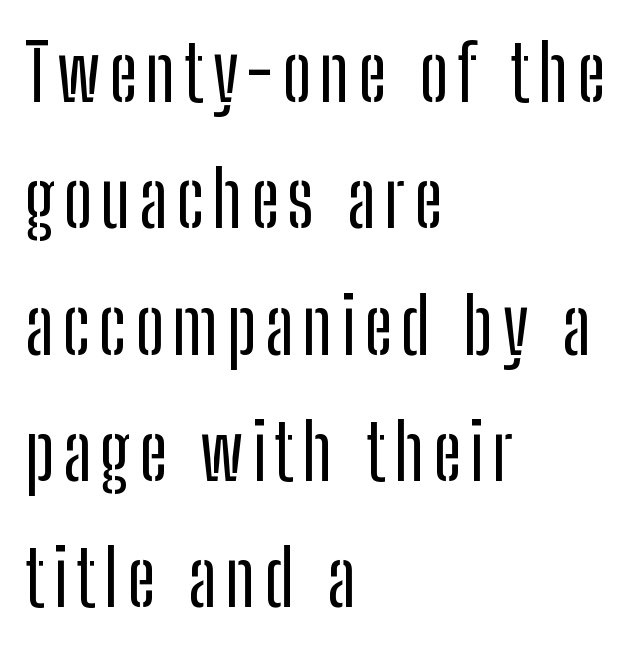
The image shows 78 px condensed sans-serif type, upright; set left-aligned, normal line spacing (1.62x), not underlined; low stroke contrast and a medium x-height.
